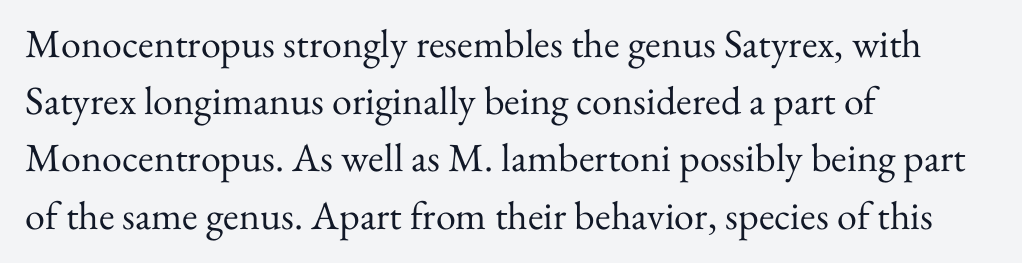
{"serif": "yes", "italic": "no", "bold": "no", "weight": "regular", "width": "normal", "stroke_contrast": "medium", "x_height": "small", "monospaced": "no", "underline": "no", "align": "left", "line_spacing": "normal", "line_spacing_ratio": 1.43, "letter_spacing": "normal", "letter_spacing_em": 0.0, "glyph_px": 40}
